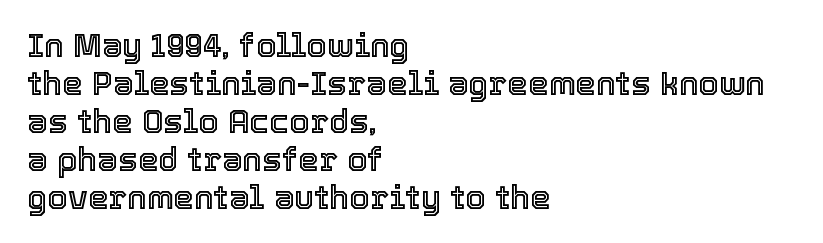
The image shows 33 px text type, upright; set left-aligned, tight line spacing (1.15x), normal letter spacing, not underlined; a medium x-height.
